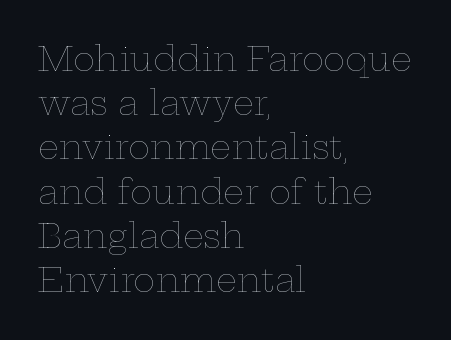
Q: Is the text bold? A: No.
Q: Is the text italic (slanted)? A: No, it is upright.
Q: Is the text underlined? A: No.
Q: How is the paragraph aligned? A: Left-aligned.
Q: Is the spacing between letters normal or unusually wide? A: Normal.
Q: Is the spacing between lines tight, normal or loose? A: Normal.
Q: Width (condensed, normal, or wide)? A: Wide.
Q: Stroke contrast? A: Low.
Q: x-height? A: Medium.
Q: Monospaced? A: No.
